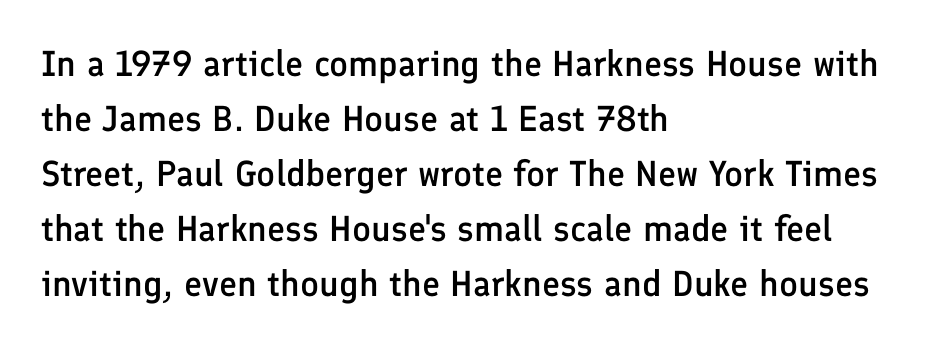
{"serif": "no", "italic": "no", "bold": "semi", "weight": "semibold", "width": "normal", "stroke_contrast": "low", "x_height": "medium", "monospaced": "no", "underline": "no", "align": "left", "line_spacing": "normal", "line_spacing_ratio": 1.53, "letter_spacing": "normal", "letter_spacing_em": 0.0, "glyph_px": 36}
